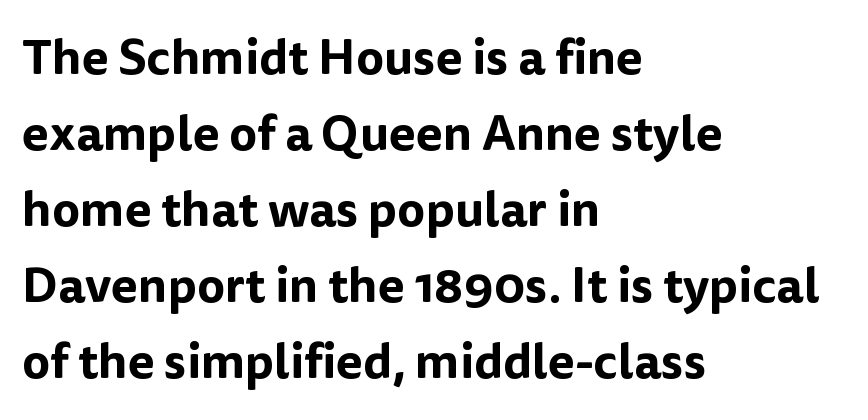
{"serif": "no", "italic": "no", "width": "normal", "stroke_contrast": "low", "x_height": "medium", "monospaced": "no", "underline": "no", "align": "left", "line_spacing": "normal", "line_spacing_ratio": 1.55, "letter_spacing": "normal", "letter_spacing_em": 0.0, "glyph_px": 49}
